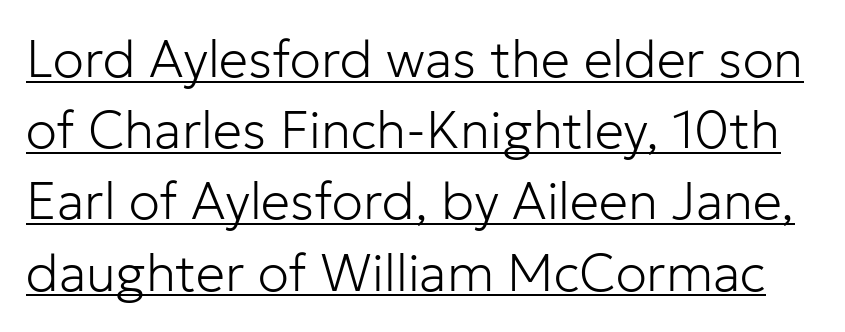
Q: Is the text bold? A: No.
Q: Is the text italic (slanted)? A: No, it is upright.
Q: Is the typeface a serif or a sans-serif typeface? A: Sans-serif.
Q: Is the text underlined? A: Yes.
Q: Is the spacing between letters normal or unusually wide? A: Normal.
Q: Is the spacing between lines tight, normal or loose? A: Normal.
Q: Width (condensed, normal, or wide)? A: Normal.
Q: Stroke contrast? A: Low.
Q: x-height? A: Medium.
Q: Monospaced? A: No.
